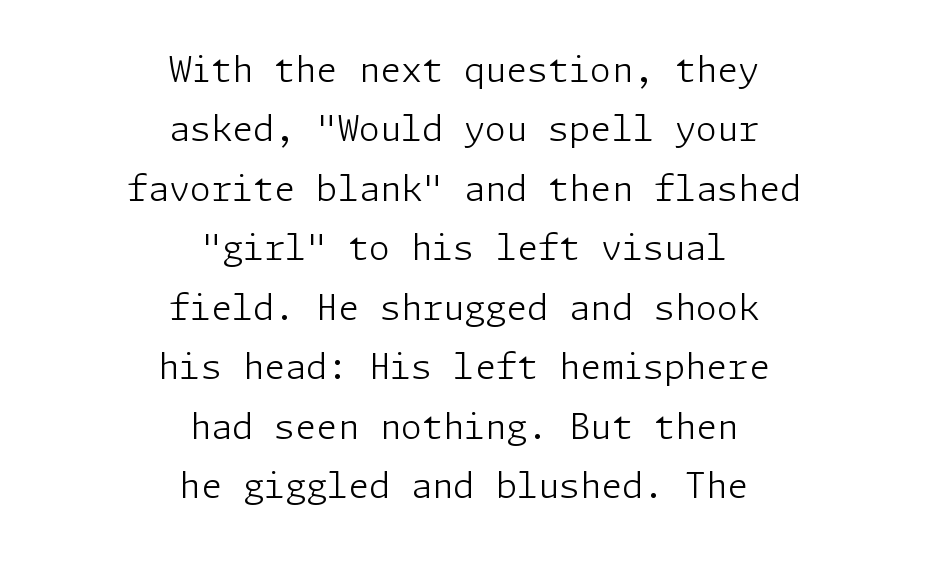
Q: Is the text bold? A: No.
Q: Is the text italic (slanted)? A: No, it is upright.
Q: Is the typeface a serif or a sans-serif typeface? A: Sans-serif.
Q: Is the text underlined? A: No.
Q: How is the paragraph aligned? A: Centered.
Q: Is the spacing between letters normal or unusually wide? A: Normal.
Q: Width (condensed, normal, or wide)? A: Normal.
Q: Stroke contrast? A: Low.
Q: x-height? A: Medium.
